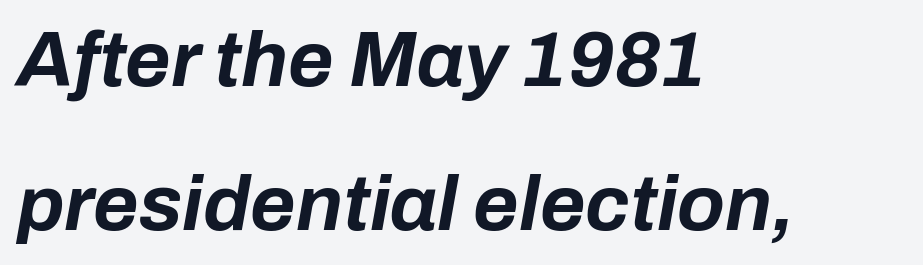
{"italic": "yes", "lean": "right", "slant_degrees": 10, "bold": "yes", "weight": "bold", "width": "normal", "stroke_contrast": "low", "x_height": "medium", "monospaced": "no", "underline": "no", "align": "left", "line_spacing_ratio": 1.85, "letter_spacing": "normal", "letter_spacing_em": 0.0, "glyph_px": 78}
